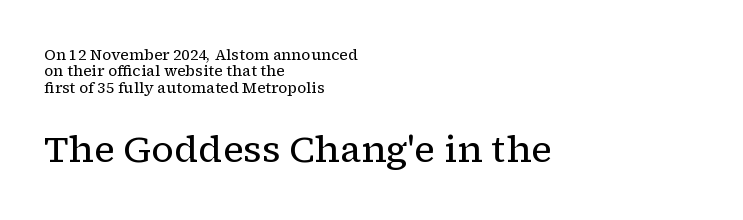
The image shows 37 px regular-weight serif type, upright; set left-aligned, tight line spacing (1.1x), normal letter spacing, not underlined; the second (bottom) block is 2.47x larger; low stroke contrast and a medium x-height.
